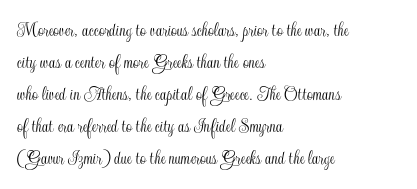
The image shows 21 px text type; set left-aligned, normal line spacing (1.52x), normal letter spacing, not underlined.
